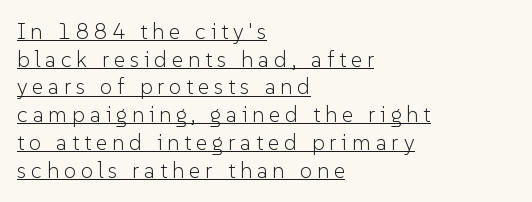
{"italic": "no", "bold": "no", "underline": "yes", "align": "left", "line_spacing": "normal", "line_spacing_ratio": 1.26, "letter_spacing": "wide", "letter_spacing_em": 0.22, "glyph_px": 22}
